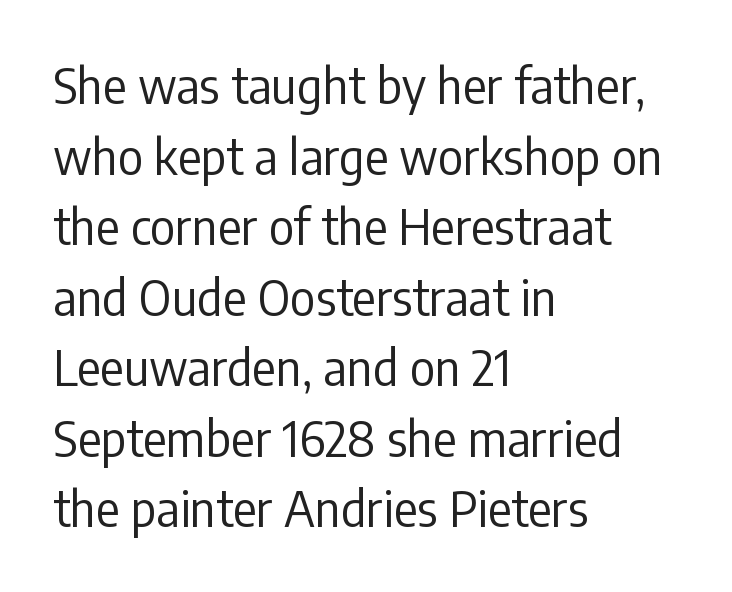
The string is rendered with underlining switched off. Here the designer chose a conventional face with non-uniform glyph widths. Style check: upright. Observe the absence of serifs on each vertical stroke in this sample. Vertically, the passage feels balanced, rows spaced as you'd expect.
